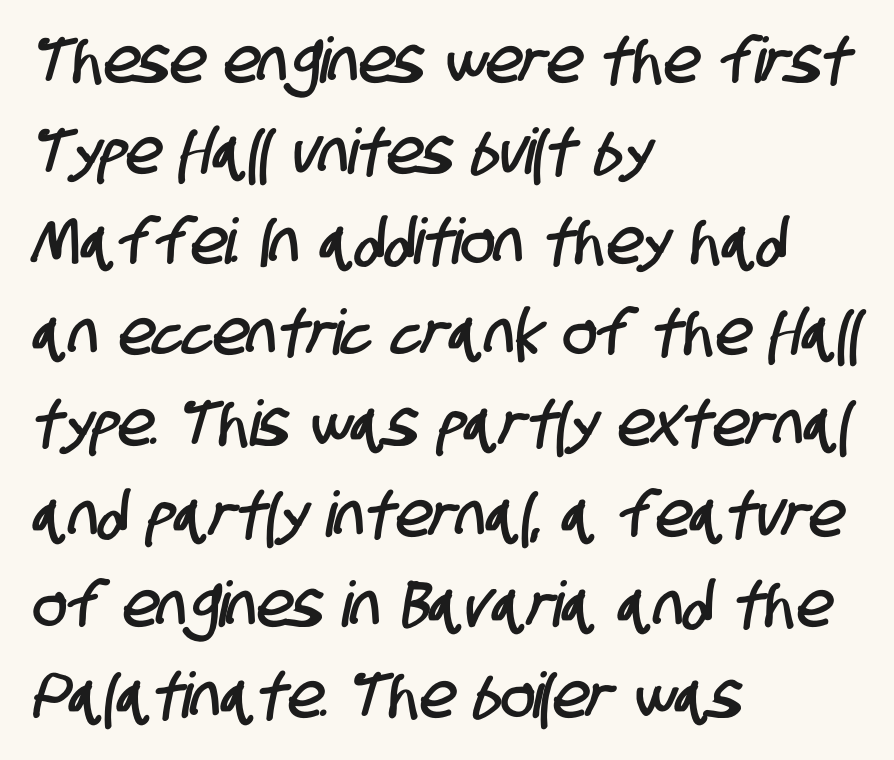
The image shows 63 px condensed sans-serif type; set left-aligned, normal line spacing (1.44x), normal letter spacing, not underlined; low stroke contrast and a large x-height.
